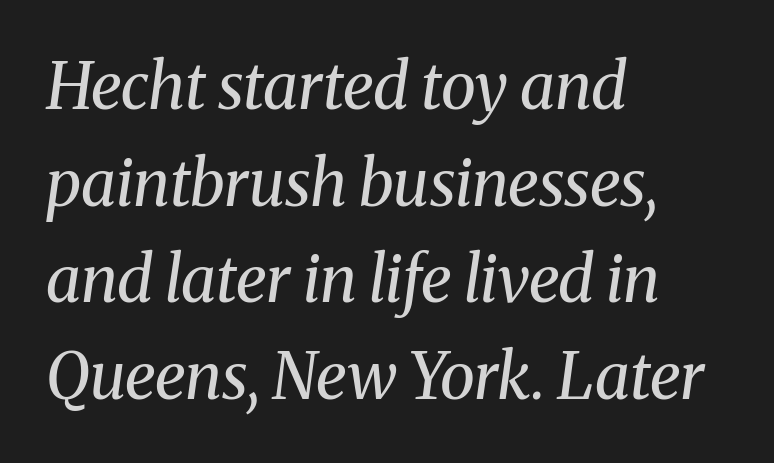
The image shows 64 px regular-weight serif type, italic (leaning right); set left-aligned, normal line spacing (1.51x), normal letter spacing, not underlined; medium stroke contrast and a medium x-height.
